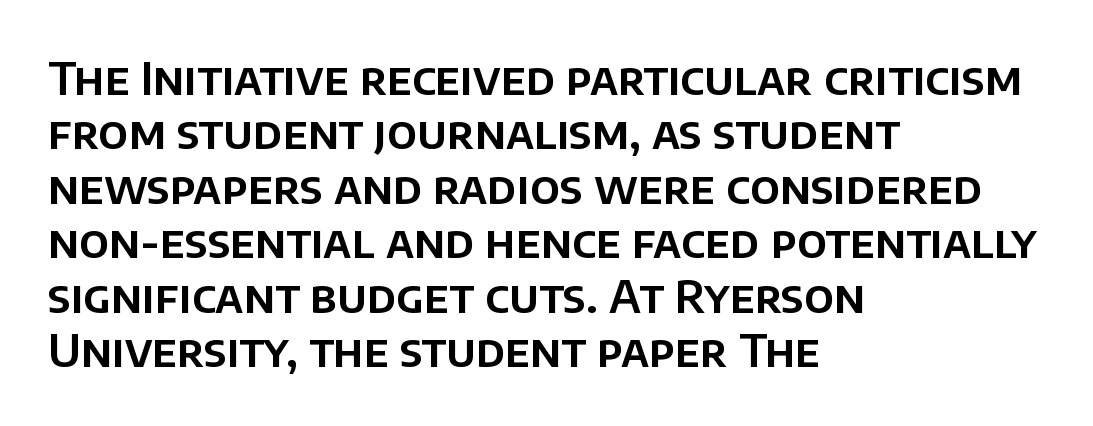
Q: Is the text italic (slanted)? A: No, it is upright.
Q: Is the typeface a serif or a sans-serif typeface? A: Sans-serif.
Q: Is the text underlined? A: No.
Q: How is the paragraph aligned? A: Left-aligned.
Q: Is the spacing between letters normal or unusually wide? A: Normal.
Q: Width (condensed, normal, or wide)? A: Normal.
Q: Stroke contrast? A: Low.
Q: x-height? A: Large.
Q: Monospaced? A: No.
